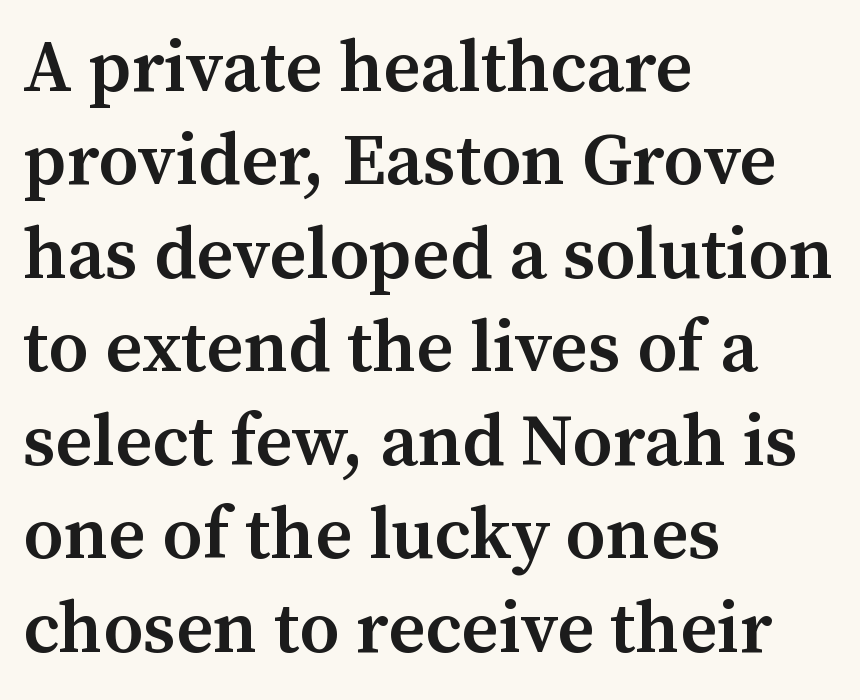
Q: Is the text bold? A: Semi-bold.
Q: Is the text italic (slanted)? A: No, it is upright.
Q: Is the typeface a serif or a sans-serif typeface? A: Serif.
Q: Is the text underlined? A: No.
Q: How is the paragraph aligned? A: Left-aligned.
Q: Is the spacing between letters normal or unusually wide? A: Normal.
Q: Is the spacing between lines tight, normal or loose? A: Normal.
Q: Width (condensed, normal, or wide)? A: Normal.
Q: Stroke contrast? A: Medium.
Q: x-height? A: Medium.
Q: Monospaced? A: No.
